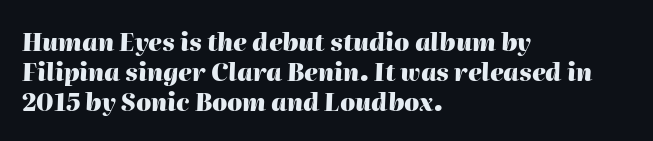
{"italic": "yes", "lean": "right", "slant_degrees": 2, "bold": "yes", "underline": "no", "align": "left", "line_spacing_ratio": 1.24, "letter_spacing": "normal", "letter_spacing_em": 0.0, "glyph_px": 24}
